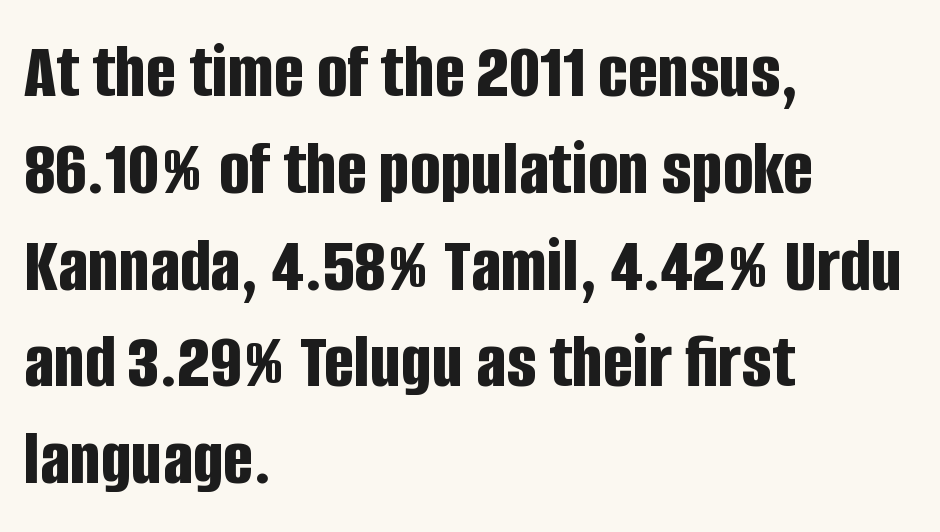
Characters follow at the spacing the type designer built in. A typesetter would call this proportional, since set widths differ per character. The font family rendered here belongs to the sans-serif group. The zone under the glyphs is completely vacant.
